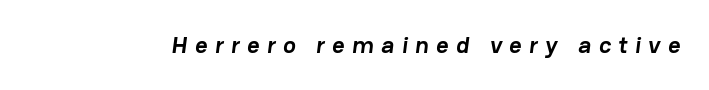
{"bold": "yes", "underline": "no", "letter_spacing": "wide", "letter_spacing_em": 0.31, "glyph_px": 24}
